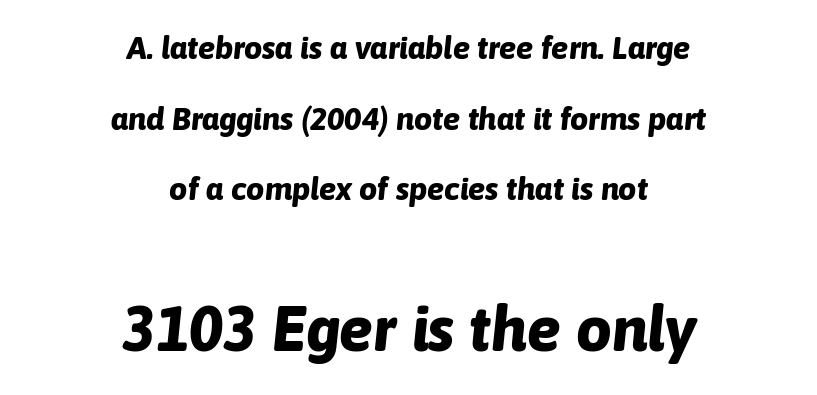
The image shows 63 px bold type, italic (leaning right); set centered, loose line spacing (2.21x), normal letter spacing, not underlined; the second (bottom) block is 1.97x larger; low stroke contrast and a medium x-height.
